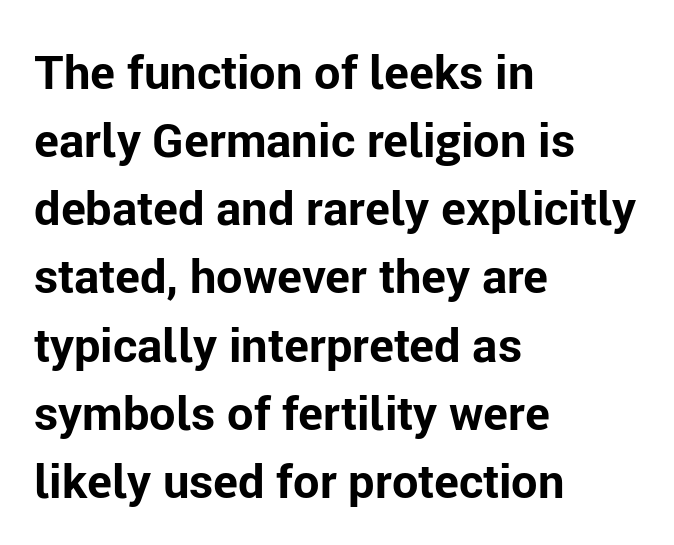
{"serif": "no", "italic": "no", "bold": "yes", "weight": "bold", "width": "normal", "stroke_contrast": "low", "x_height": "medium", "monospaced": "no", "underline": "no", "align": "left", "line_spacing": "normal", "line_spacing_ratio": 1.45, "letter_spacing": "normal", "letter_spacing_em": 0.0, "glyph_px": 47}
